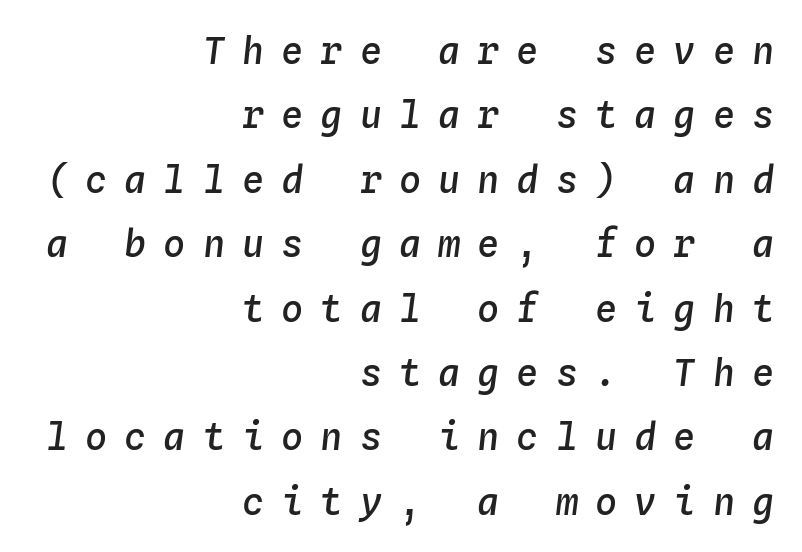
Q: Is the text bold? A: Semi-bold.
Q: Is the text italic (slanted)? A: Yes, it leans right by about 4 degrees.
Q: Is the text underlined? A: No.
Q: How is the paragraph aligned? A: Right-aligned.
Q: Is the spacing between letters normal or unusually wide? A: Unusually wide.
Q: Width (condensed, normal, or wide)? A: Normal.
Q: Stroke contrast? A: Low.
Q: x-height? A: Medium.
Q: Monospaced? A: Yes.
